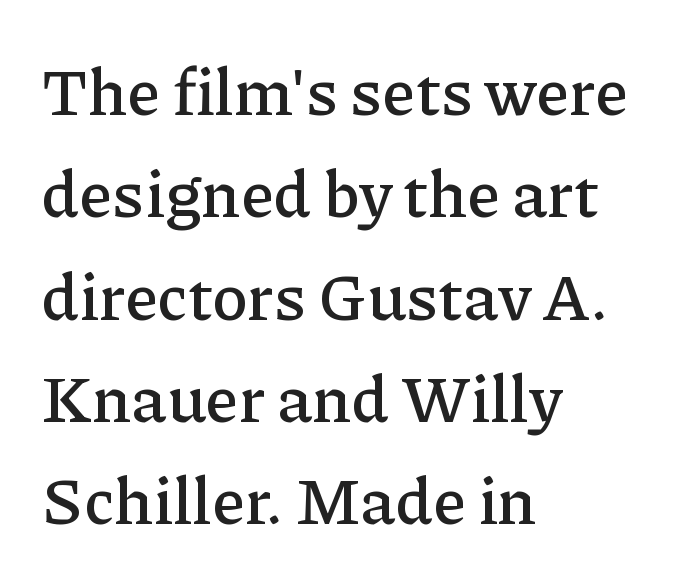
{"serif": "yes", "italic": "no", "width": "normal", "stroke_contrast": "low", "x_height": "medium", "monospaced": "no", "underline": "no", "align": "left", "line_spacing": "normal", "line_spacing_ratio": 1.55, "letter_spacing": "normal", "letter_spacing_em": 0.0, "glyph_px": 66}
